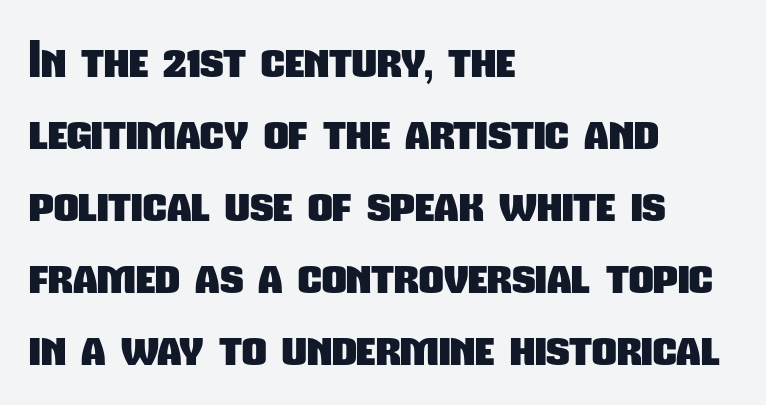
The glyphs are unaccompanied by any horizontal stroke below them. Notice how descenders clear the ascenders below comfortably — that's standard leading. In terms of letterspacing, this is plain default setting. The rendering uses natural spacing where letterforms have individual widths.
